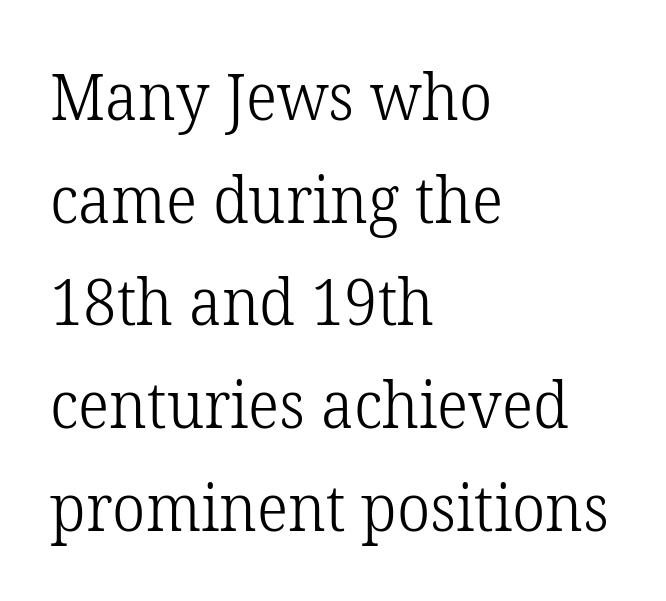
{"serif": "yes", "italic": "no", "bold": "no", "weight": "light", "width": "normal", "stroke_contrast": "low", "x_height": "medium", "monospaced": "no", "underline": "no", "align": "left", "line_spacing": "normal", "line_spacing_ratio": 1.58, "letter_spacing": "normal", "letter_spacing_em": 0.0, "glyph_px": 65}
